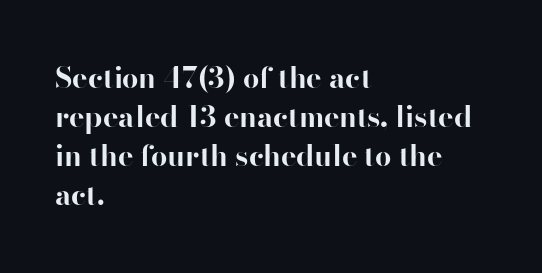
Q: Is the text bold? A: Yes.
Q: Is the text italic (slanted)? A: No, it is upright.
Q: Is the typeface a serif or a sans-serif typeface? A: Sans-serif.
Q: Is the text underlined? A: No.
Q: How is the paragraph aligned? A: Left-aligned.
Q: Is the spacing between letters normal or unusually wide? A: Normal.
Q: Is the spacing between lines tight, normal or loose? A: Normal.
Q: Width (condensed, normal, or wide)? A: Normal.
Q: Stroke contrast? A: High.
Q: x-height? A: Small.
Q: Monospaced? A: No.
